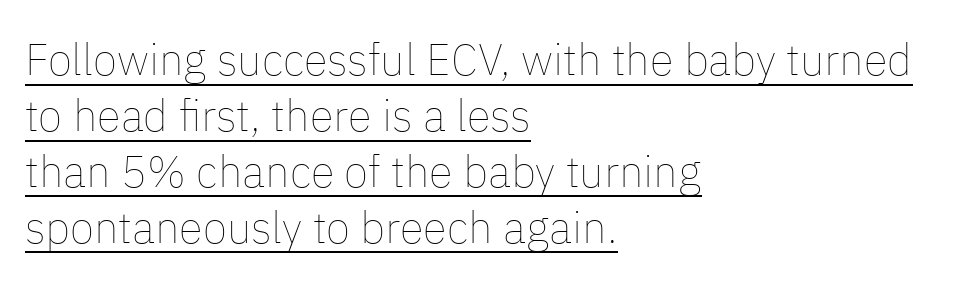
Q: Is the text bold? A: No.
Q: Is the text italic (slanted)? A: No, it is upright.
Q: Is the text underlined? A: Yes.
Q: How is the paragraph aligned? A: Left-aligned.
Q: Is the spacing between letters normal or unusually wide? A: Normal.
Q: Is the spacing between lines tight, normal or loose? A: Normal.
Q: Width (condensed, normal, or wide)? A: Normal.
Q: Stroke contrast? A: Low.
Q: x-height? A: Medium.
Q: Monospaced? A: No.
